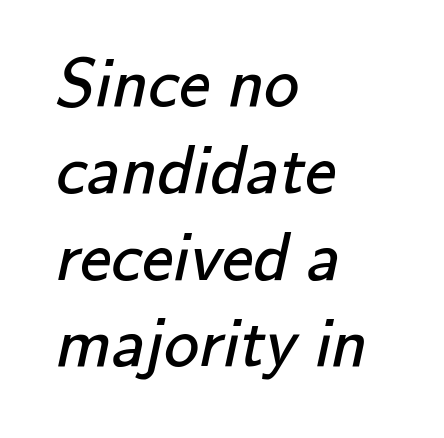
{"serif": "no", "bold": "no", "weight": "regular", "width": "normal", "stroke_contrast": "low", "x_height": "small", "monospaced": "no", "underline": "no", "align": "left", "line_spacing_ratio": 1.24, "letter_spacing": "normal", "letter_spacing_em": 0.0, "glyph_px": 70}
